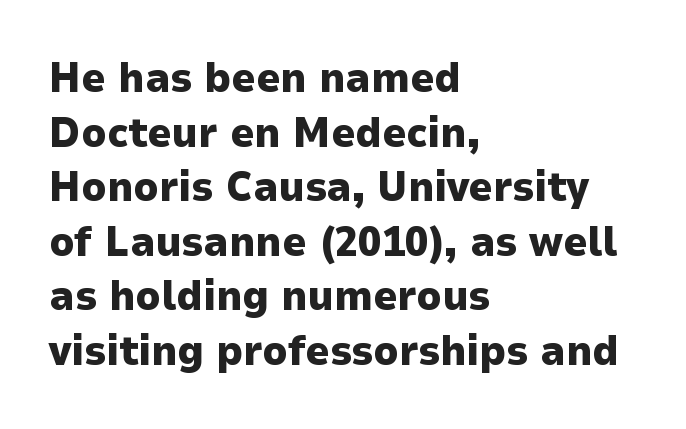
A typesetter would mark this as roman, not italic. Casual observation: everything's shoved over to the left. The block of text has a typical density, with ordinary space between rows. Spacing verdict: proportional, widths tailored to each character. Default kerning and tracking; the words read as compact shapes.
